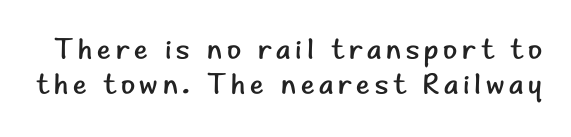
Rule under the text: the space is simply empty. Is the type heavy? It reads as light-to-regular instead. Font category for this specimen: sans-serif. Notice how the stems are strictly vertical — no italics here.
